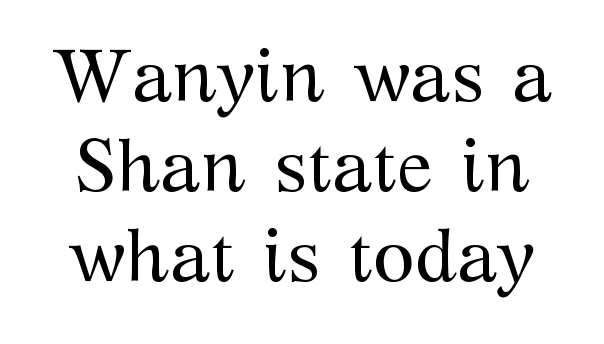
The image shows 75 px regular-weight serif type, upright; set line spacing 1.2x, normal letter spacing, not underlined; medium stroke contrast and a medium x-height.
